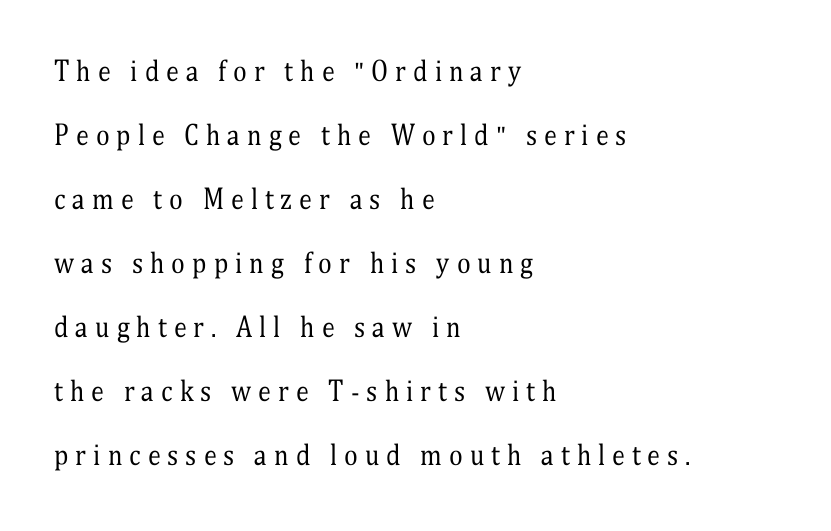
Tall strokes in this sample are plumb rather than angled. Descenders are the only things crossing below the line. Typeset ragged right — the left edge is the straight one. No letter is thick-stroked: the sample isn't bold.
